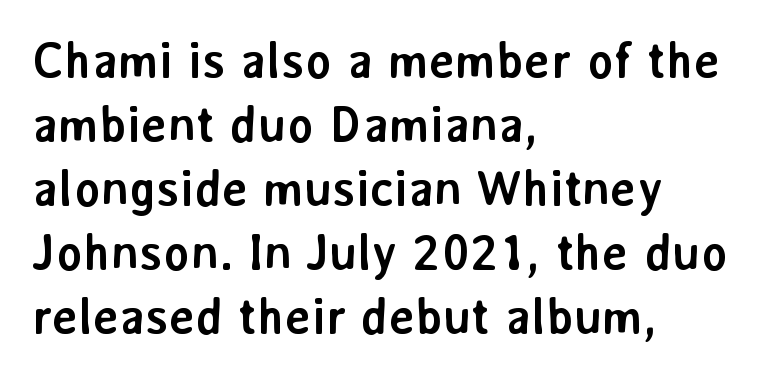
Q: Is the text bold? A: Yes.
Q: Is the text italic (slanted)? A: No, it is upright.
Q: Is the typeface a serif or a sans-serif typeface? A: Sans-serif.
Q: Is the text underlined? A: No.
Q: How is the paragraph aligned? A: Left-aligned.
Q: Is the spacing between letters normal or unusually wide? A: Normal.
Q: Is the spacing between lines tight, normal or loose? A: Normal.
Q: Width (condensed, normal, or wide)? A: Normal.
Q: Stroke contrast? A: Low.
Q: x-height? A: Medium.
Q: Monospaced? A: No.
